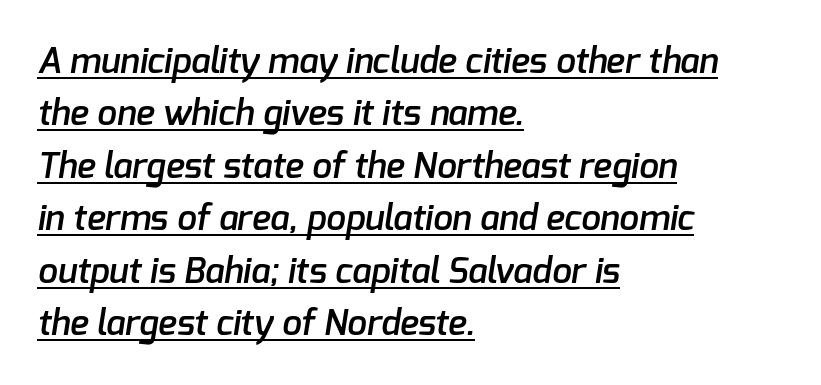
Letter spacing: default. These lines carry some extra weight — a demibold, not a full bold. Think of a printed novel: that variable character pitch is what you see here. Each line of the rendering has a horizontal stroke beneath the glyphs. The font family rendered here belongs to the sans-serif group. The rendering anchors every line to the left-hand side.
